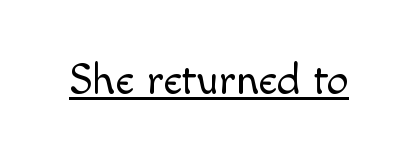
The image shows 44 px light sans-serif type, upright; set normal letter spacing, underlined; a small x-height.
